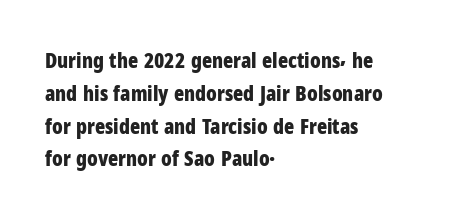
Weight check: bold — yes, fully. This rendering features lettering with no underline. This is the regular roman posture of the typeface. Is there much room between lines? A standard amount, neither cramped nor airy. No extra tracking has been applied to these lines. The rag falls on the right side of this text block.
